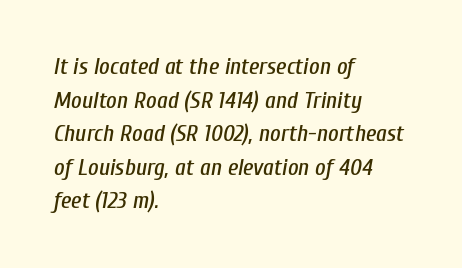
The image shows 23 px text type, italic (leaning right); set left-aligned, normal line spacing (1.46x), normal letter spacing, not underlined.
